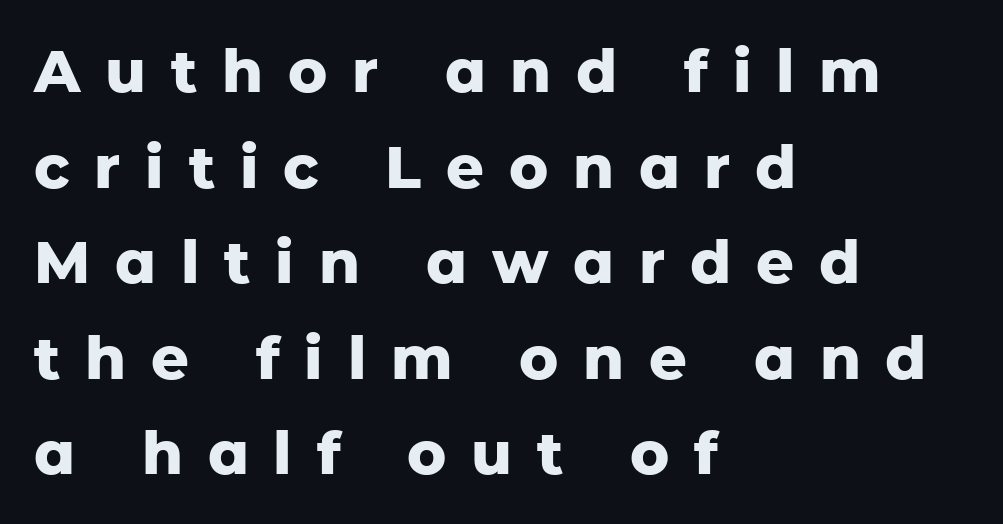
{"serif": "no", "italic": "no", "bold": "yes", "weight": "heavy", "width": "normal", "stroke_contrast": "low", "x_height": "medium", "monospaced": "no", "underline": "no", "align": "left", "line_spacing": "normal", "line_spacing_ratio": 1.62, "letter_spacing": "wide", "letter_spacing_em": 0.42, "glyph_px": 59}
